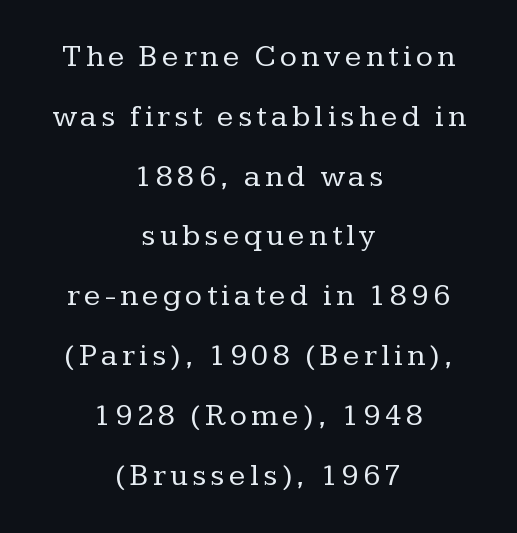
Q: Is the text bold? A: No.
Q: Is the text italic (slanted)? A: No, it is upright.
Q: Is the typeface a serif or a sans-serif typeface? A: Serif.
Q: Is the text underlined? A: No.
Q: How is the paragraph aligned? A: Centered.
Q: Is the spacing between lines tight, normal or loose? A: Loose.
Q: Width (condensed, normal, or wide)? A: Normal.
Q: Stroke contrast? A: Low.
Q: x-height? A: Medium.
Q: Monospaced? A: No.
